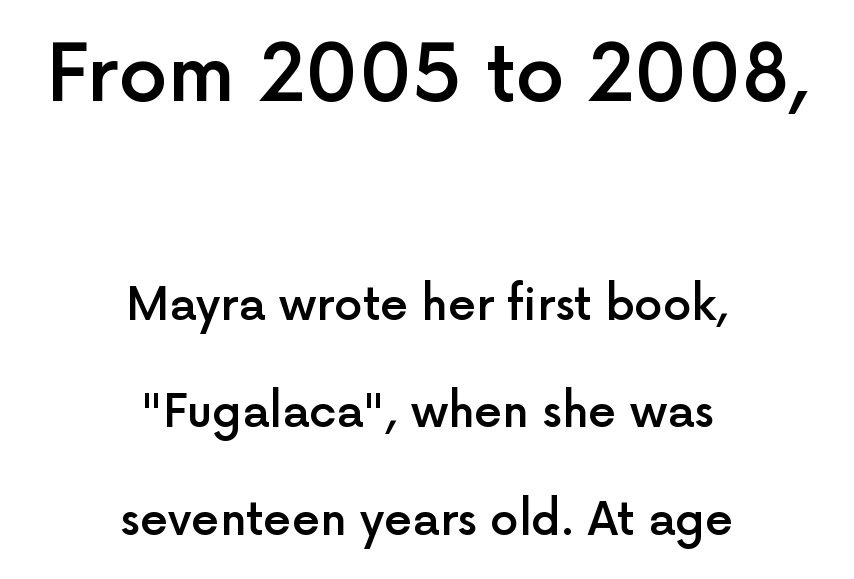
Q: Is the text bold? A: Semi-bold.
Q: Is the text italic (slanted)? A: No, it is upright.
Q: Is the typeface a serif or a sans-serif typeface? A: Sans-serif.
Q: Is the text underlined? A: No.
Q: How is the paragraph aligned? A: Centered.
Q: Is the spacing between letters normal or unusually wide? A: Normal.
Q: Is the spacing between lines tight, normal or loose? A: Loose.
Q: Which block of text is set in a larger size, the first (top) or the second (bottom)? A: The first (top) one.
Q: Width (condensed, normal, or wide)? A: Normal.
Q: x-height? A: Medium.
Q: Monospaced? A: No.
